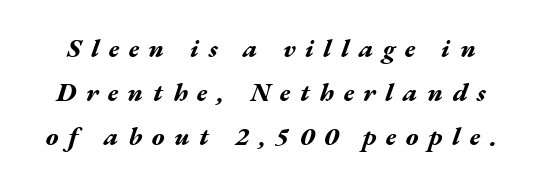
Slant detected: the letters are inclined. The baseline area is clear. This rendering widens character spacing well past its baseline value. This is heavy type, rendered in bold. Honestly, the row spacing looks completely unremarkable.
